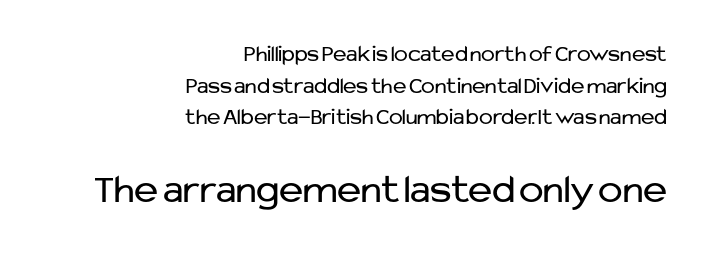
Q: Is the text bold? A: No.
Q: Is the text italic (slanted)? A: No, it is upright.
Q: Is the typeface a serif or a sans-serif typeface? A: Sans-serif.
Q: Is the text underlined? A: No.
Q: How is the paragraph aligned? A: Right-aligned.
Q: Is the spacing between letters normal or unusually wide? A: Normal.
Q: Is the spacing between lines tight, normal or loose? A: Normal.
Q: Which block of text is set in a larger size, the first (top) or the second (bottom)? A: The second (bottom) one.
Q: Width (condensed, normal, or wide)? A: Normal.
Q: Stroke contrast? A: Low.
Q: x-height? A: Medium.
Q: Monospaced? A: No.
